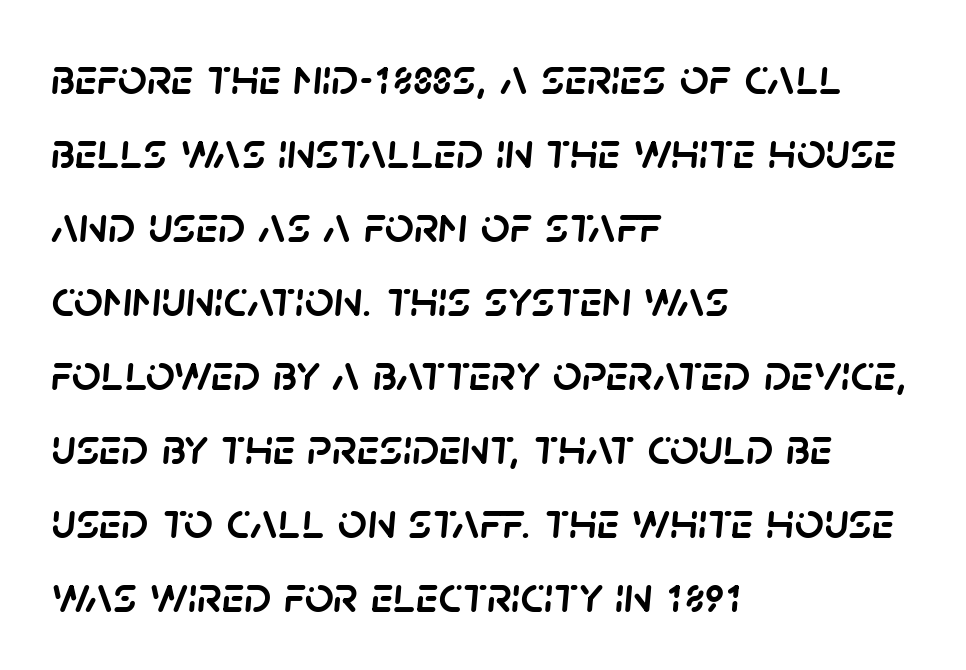
{"italic": "yes", "lean": "right", "slant_degrees": 5, "width": "normal", "stroke_contrast": "low", "x_height": "large", "monospaced": "no", "underline": "no", "align": "left", "line_spacing": "normal", "line_spacing_ratio": 1.45, "letter_spacing": "normal", "letter_spacing_em": 0.0, "glyph_px": 51}
